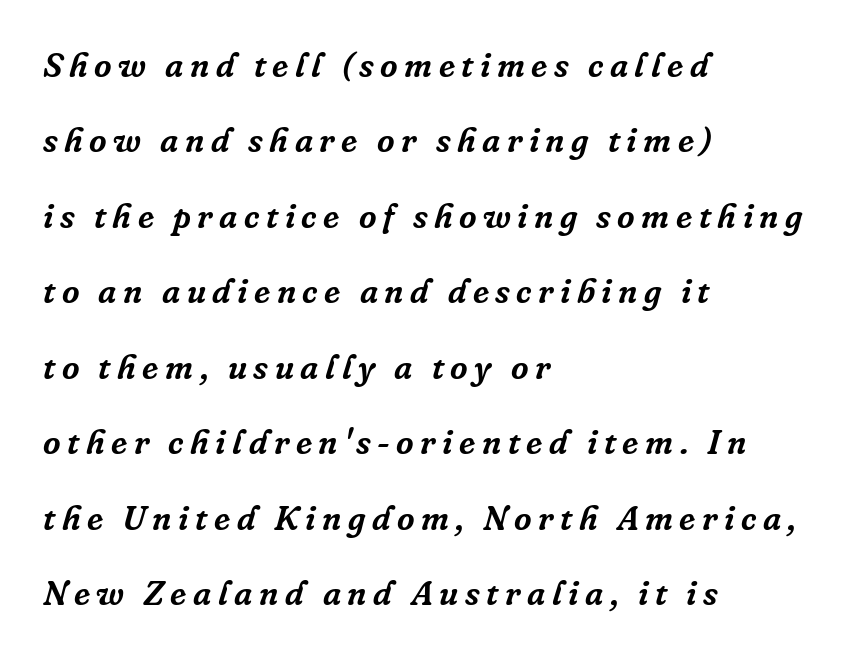
Q: Is the text italic (slanted)? A: Yes, it leans right by about 16 degrees.
Q: Is the typeface a serif or a sans-serif typeface? A: Serif.
Q: Is the text underlined? A: No.
Q: How is the paragraph aligned? A: Left-aligned.
Q: Is the spacing between lines tight, normal or loose? A: Loose.
Q: Width (condensed, normal, or wide)? A: Normal.
Q: Stroke contrast? A: Low.
Q: x-height? A: Medium.
Q: Monospaced? A: No.
